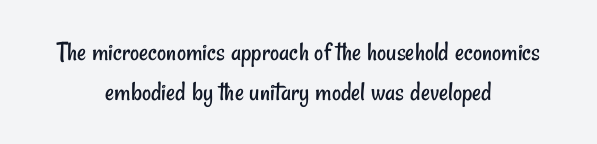
The image shows 28 px regular-weight, condensed sans-serif type; set centered, normal line spacing (1.44x), normal letter spacing, not underlined; low stroke contrast and a small x-height.
